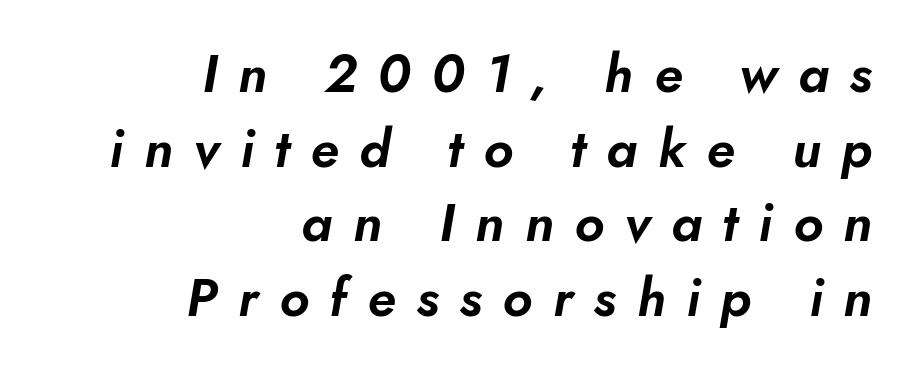
Q: Is the text italic (slanted)? A: Yes, it leans right by about 10 degrees.
Q: Is the text underlined? A: No.
Q: How is the paragraph aligned? A: Right-aligned.
Q: Is the spacing between letters normal or unusually wide? A: Unusually wide.
Q: Is the spacing between lines tight, normal or loose? A: Normal.
Q: Width (condensed, normal, or wide)? A: Normal.
Q: Stroke contrast? A: Low.
Q: x-height? A: Small.
Q: Monospaced? A: No.
